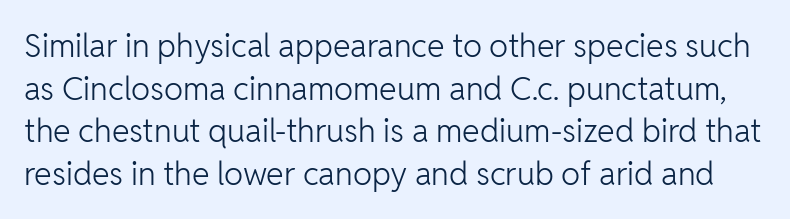
{"serif": "no", "italic": "no", "bold": "no", "weight": "light", "width": "normal", "stroke_contrast": "low", "x_height": "medium", "monospaced": "no", "underline": "no", "line_spacing": "normal", "line_spacing_ratio": 1.33, "letter_spacing": "normal", "letter_spacing_em": 0.0, "glyph_px": 32}
